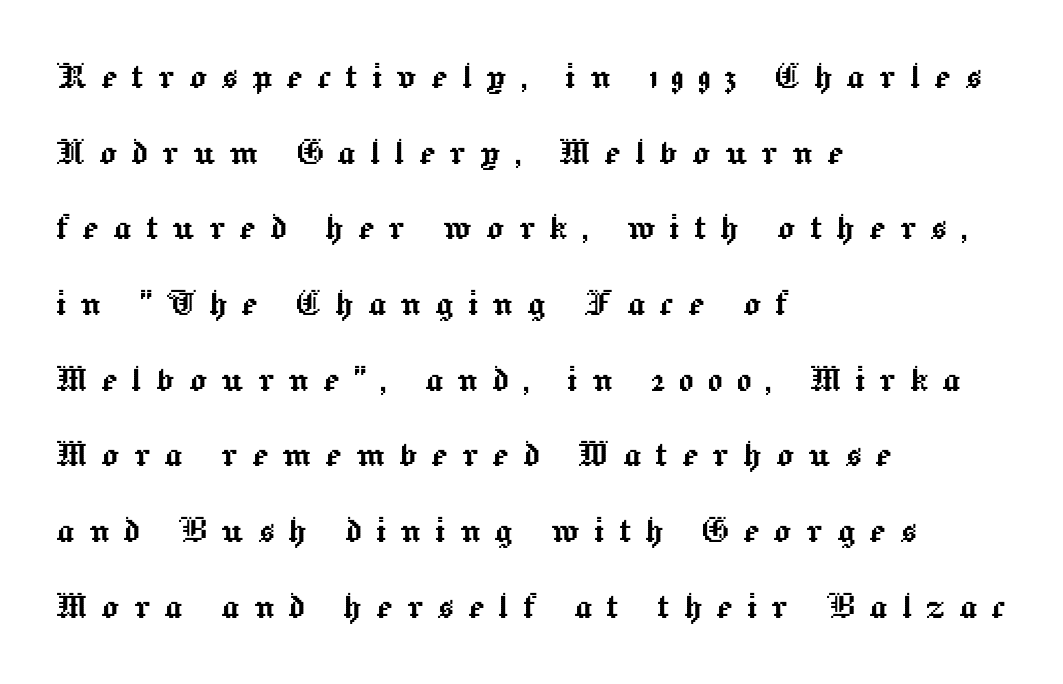
Each letter keeps its own natural width here, so spacing adapts to shape. Glyph-to-glyph distance is far greater than everyday printed text. Compared with a centered layout, this one pins lines to the left instead. Upright lettering throughout. Descender tails drop into unmarked territory.
